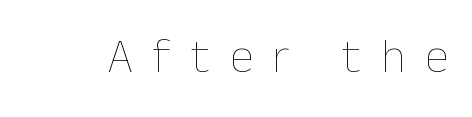
The image shows 48 px thin type, upright; set unusually wide letter spacing (+0.41 em), not underlined; low stroke contrast and a medium x-height.
